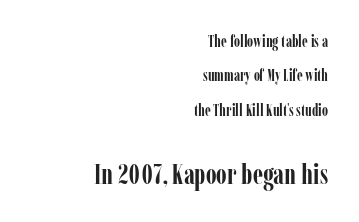
Q: Is the text bold? A: Yes.
Q: Is the text italic (slanted)? A: No, it is upright.
Q: Is the typeface a serif or a sans-serif typeface? A: Serif.
Q: Is the text underlined? A: No.
Q: How is the paragraph aligned? A: Right-aligned.
Q: Is the spacing between letters normal or unusually wide? A: Normal.
Q: Is the spacing between lines tight, normal or loose? A: Loose.
Q: Which block of text is set in a larger size, the first (top) or the second (bottom)? A: The second (bottom) one.
Q: Width (condensed, normal, or wide)? A: Condensed.
Q: Stroke contrast? A: Low.
Q: x-height? A: Medium.
Q: Monospaced? A: No.
